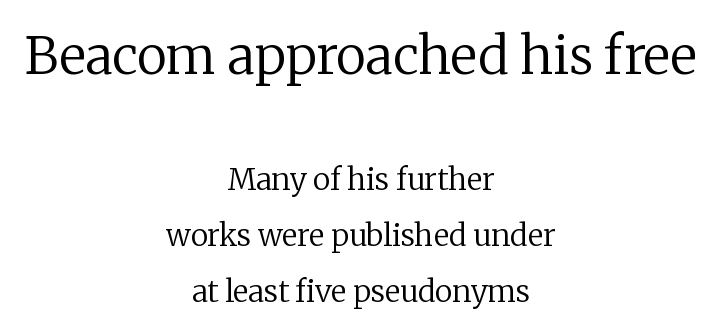
Q: Is the text bold? A: No.
Q: Is the text italic (slanted)? A: No, it is upright.
Q: Is the typeface a serif or a sans-serif typeface? A: Serif.
Q: Is the text underlined? A: No.
Q: How is the paragraph aligned? A: Centered.
Q: Is the spacing between letters normal or unusually wide? A: Normal.
Q: Which block of text is set in a larger size, the first (top) or the second (bottom)? A: The first (top) one.
Q: Width (condensed, normal, or wide)? A: Normal.
Q: Stroke contrast? A: Low.
Q: x-height? A: Medium.
Q: Monospaced? A: No.
